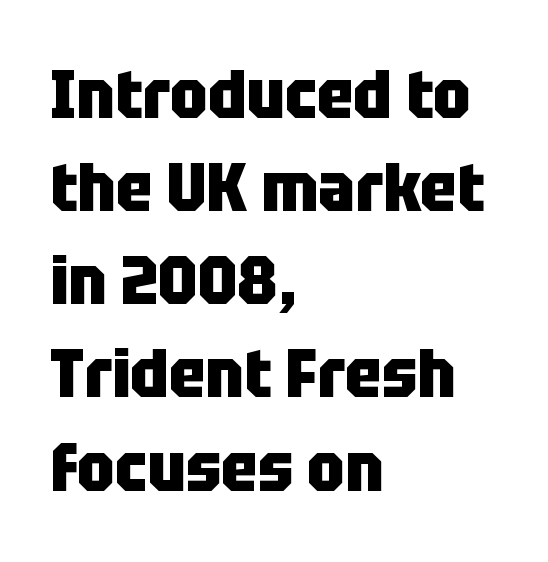
{"serif": "no", "italic": "no", "bold": "yes", "weight": "heavy", "width": "condensed", "stroke_contrast": "low", "x_height": "large", "monospaced": "no", "underline": "no", "align": "left", "line_spacing": "normal", "line_spacing_ratio": 1.37, "letter_spacing": "normal", "letter_spacing_em": 0.0, "glyph_px": 68}
